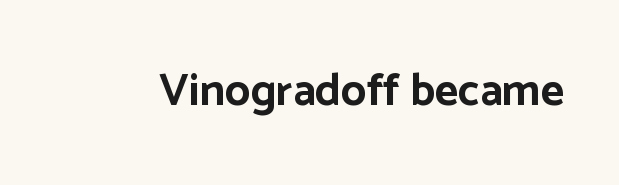
{"serif": "no", "italic": "no", "bold": "yes", "weight": "bold", "width": "normal", "stroke_contrast": "low", "x_height": "medium", "monospaced": "no", "underline": "no", "letter_spacing": "normal", "letter_spacing_em": 0.0, "glyph_px": 45}
